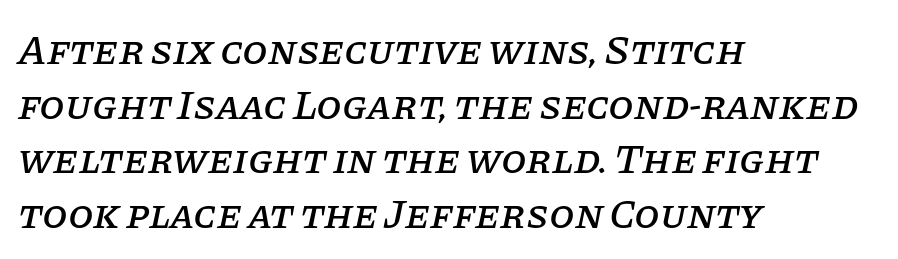
{"serif": "yes", "italic": "yes", "lean": "right", "slant_degrees": 11, "width": "normal", "stroke_contrast": "low", "x_height": "large", "monospaced": "no", "underline": "no", "align": "left", "line_spacing": "normal", "line_spacing_ratio": 1.33, "letter_spacing": "normal", "letter_spacing_em": 0.0, "glyph_px": 41}
